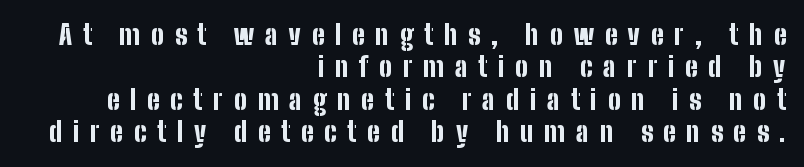
Heavy, bold letterforms. Horizontally, the lines are justified to the trailing edge only. Spacing between characters has been opened up far beyond the box default. The words here are not underlined. The axis of the letterforms is exactly vertical.
